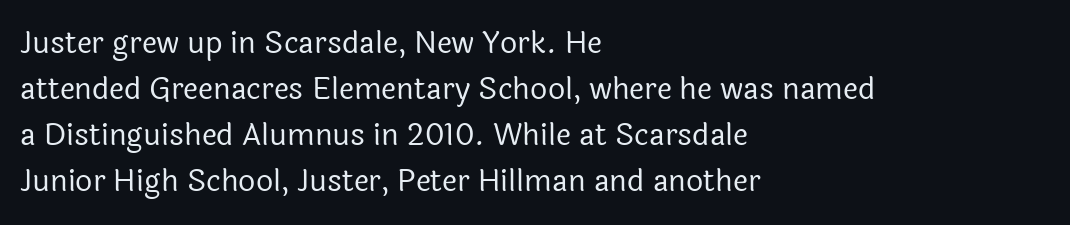
Q: Is the text bold? A: No.
Q: Is the text italic (slanted)? A: No, it is upright.
Q: Is the typeface a serif or a sans-serif typeface? A: Sans-serif.
Q: Is the text underlined? A: No.
Q: How is the paragraph aligned? A: Left-aligned.
Q: Is the spacing between letters normal or unusually wide? A: Normal.
Q: Is the spacing between lines tight, normal or loose? A: Normal.
Q: Width (condensed, normal, or wide)? A: Normal.
Q: x-height? A: Medium.
Q: Monospaced? A: No.
